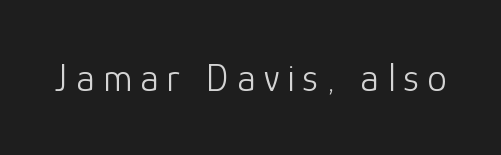
{"serif": "no", "italic": "no", "bold": "no", "weight": "light", "width": "normal", "stroke_contrast": "low", "x_height": "medium", "monospaced": "no", "underline": "no", "letter_spacing": "wide", "letter_spacing_em": 0.21, "glyph_px": 39}
